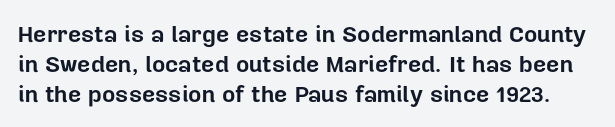
{"italic": "no", "bold": "yes", "underline": "no", "line_spacing": "normal", "line_spacing_ratio": 1.3, "letter_spacing": "normal", "letter_spacing_em": 0.0, "glyph_px": 23}
